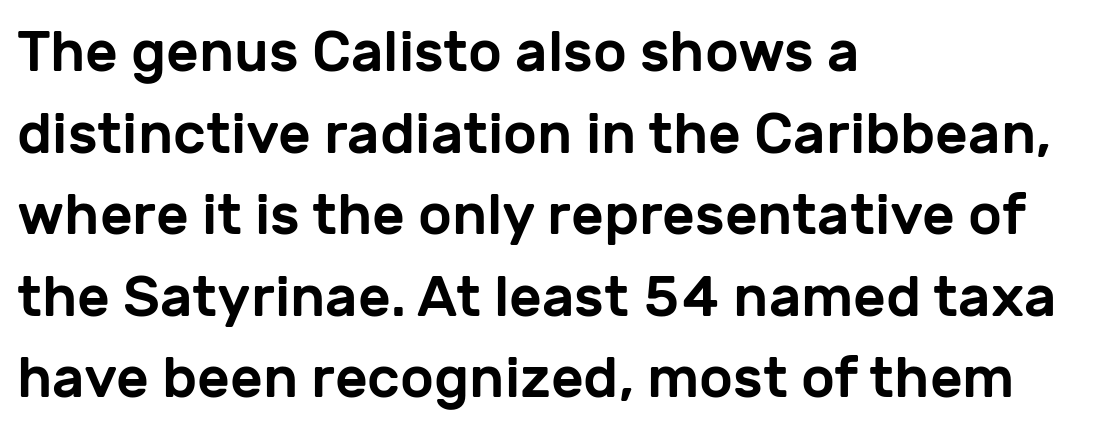
{"serif": "no", "italic": "no", "width": "normal", "stroke_contrast": "low", "x_height": "medium", "monospaced": "no", "underline": "no", "align": "left", "line_spacing": "normal", "line_spacing_ratio": 1.43, "letter_spacing": "normal", "letter_spacing_em": 0.0, "glyph_px": 57}
